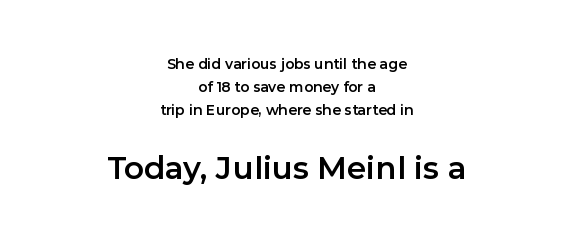
Q: Is the text italic (slanted)? A: No, it is upright.
Q: Is the typeface a serif or a sans-serif typeface? A: Sans-serif.
Q: Is the text underlined? A: No.
Q: How is the paragraph aligned? A: Centered.
Q: Is the spacing between letters normal or unusually wide? A: Normal.
Q: Is the spacing between lines tight, normal or loose? A: Normal.
Q: Which block of text is set in a larger size, the first (top) or the second (bottom)? A: The second (bottom) one.
Q: Width (condensed, normal, or wide)? A: Normal.
Q: Stroke contrast? A: Low.
Q: x-height? A: Medium.
Q: Monospaced? A: No.
